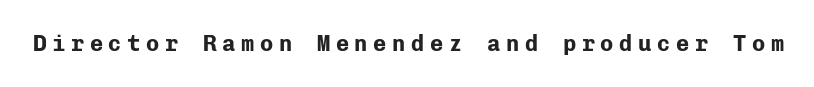
The image shows 22 px bold type, upright; set unusually wide letter spacing (+0.26 em), not underlined.
